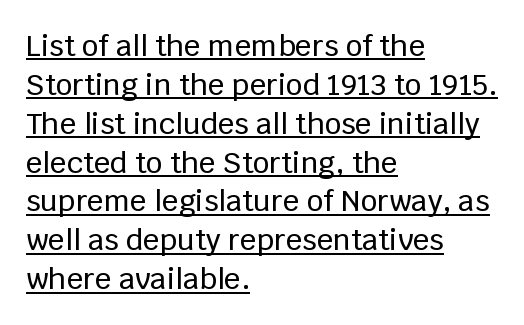
This sample keeps an unexceptional amount of space between lines. The rendering uses the underline text-decoration. Each letter keeps its own natural width here, so spacing adapts to shape. The characters display no serif detailing; their extremities are plain. The typesetter chose a ragged-right arrangement here.
